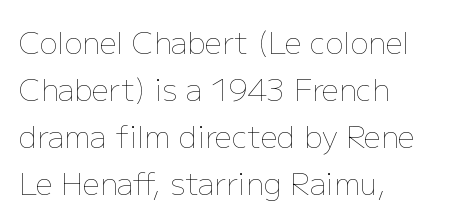
The typesetting does not lean heavy: it is not bold. Spacing verdict: proportional, widths tailored to each character. Italic? Not at all — the glyphs are vertical. These lines are set flush left with a ragged right edge. Students, observe: this is what conventionally led text looks like. Look at the tracking — it's just the regular setting, nothing added.
